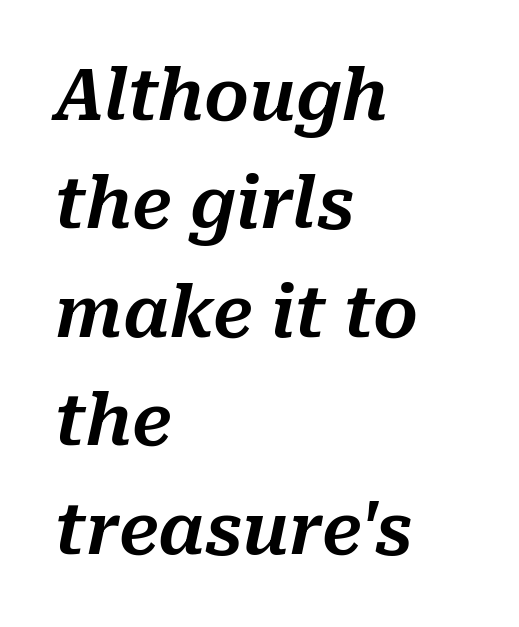
{"italic": "yes", "lean": "right", "slant_degrees": 10, "width": "normal", "stroke_contrast": "medium", "x_height": "medium", "monospaced": "no", "underline": "no", "align": "left", "line_spacing": "normal", "line_spacing_ratio": 1.55, "letter_spacing": "normal", "letter_spacing_em": 0.0, "glyph_px": 70}
